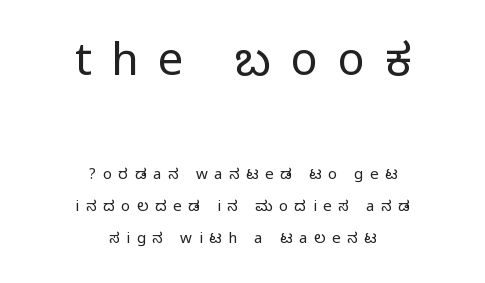
Both edges are ragged and mirror each other, which tells us the setting is centered. A typesetter would call this proportional, since set widths differ per character. What's the leading like? Stretched, with rows far apart. Block one is the big one; block two sits smaller underneath. A typesetter would mark this as roman, not italic. There is plenty of visible air inserted between adjacent glyphs.
